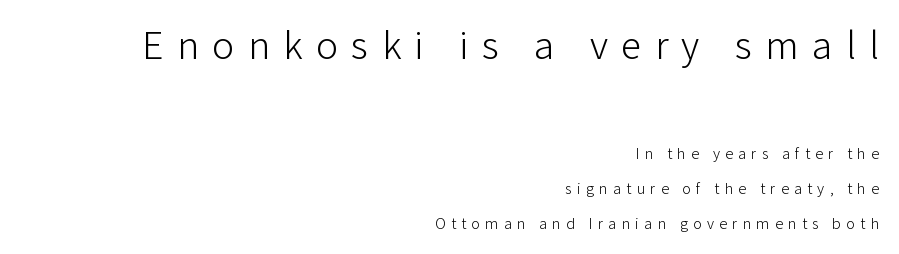
Unmarked baselines from the first word to the last. These lines are rendered in a variable-pitch font. The face used here is a sans, in the tradition of grotesques and geometrics. The letters stand upright; this is a roman face.
